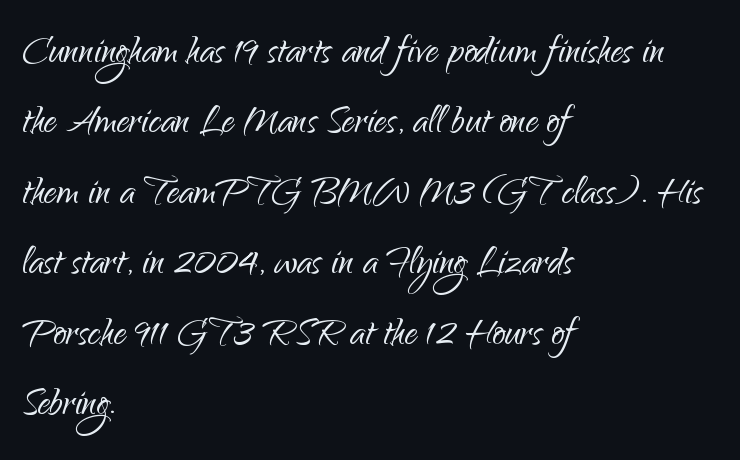
This block has exactly the height ordinary leading produces. Line starts are locked; line ends wander. No letter is thick-stroked: the sample isn't bold. These lines are composed in type without serifs.
